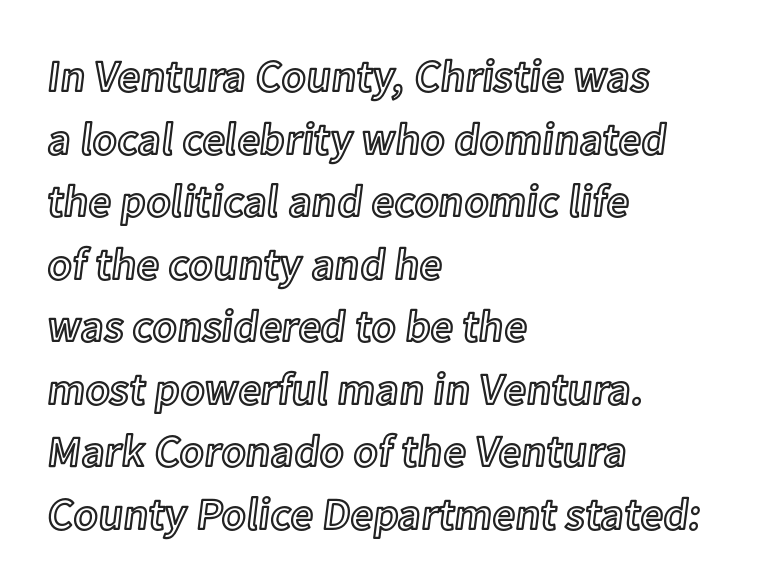
{"width": "normal", "x_height": "medium", "monospaced": "no", "underline": "no", "align": "left", "line_spacing": "normal", "line_spacing_ratio": 1.39, "letter_spacing": "normal", "letter_spacing_em": 0.0, "glyph_px": 45}
